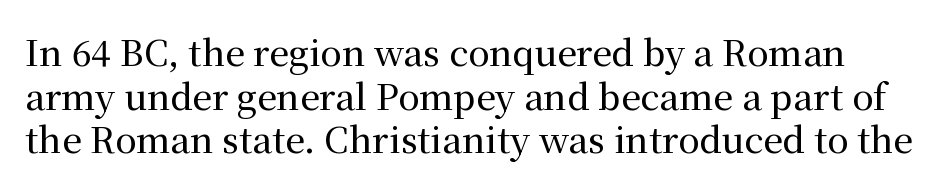
{"serif": "yes", "italic": "no", "width": "normal", "stroke_contrast": "medium", "x_height": "medium", "monospaced": "no", "underline": "no", "line_spacing": "normal", "line_spacing_ratio": 1.25, "letter_spacing": "normal", "letter_spacing_em": 0.0, "glyph_px": 35}
